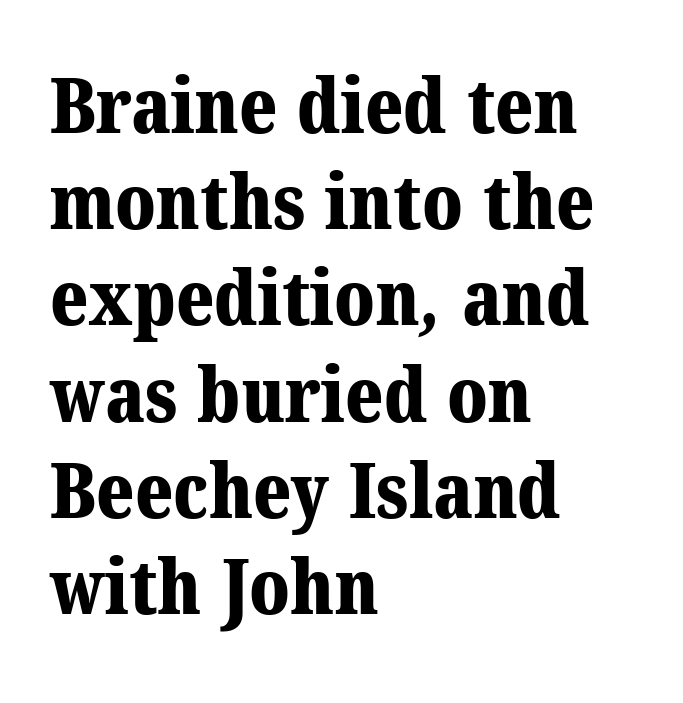
This rendering uses left alignment, leaving the right contour irregular. The passage shown is typed in a proportional face where columns would drift. Check where the strokes stop: tiny serifs finish them off. A dark, heavy texture on the line: the type is bold.
